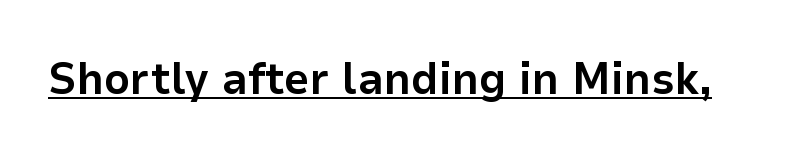
The image shows 45 px bold sans-serif type, upright; set normal letter spacing, underlined; low stroke contrast and a medium x-height.
